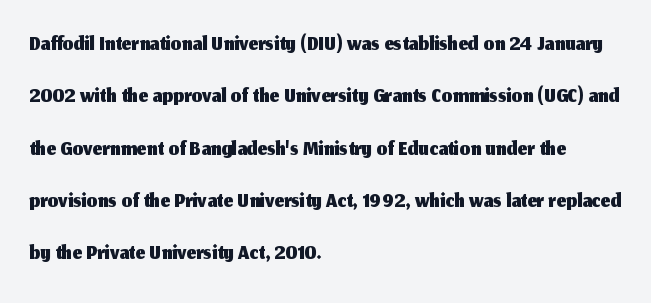
{"serif": "no", "italic": "no", "width": "normal", "stroke_contrast": "medium", "x_height": "medium", "monospaced": "no", "underline": "no", "align": "left", "line_spacing": "normal", "line_spacing_ratio": 1.54, "letter_spacing": "normal", "letter_spacing_em": 0.0, "glyph_px": 34}
